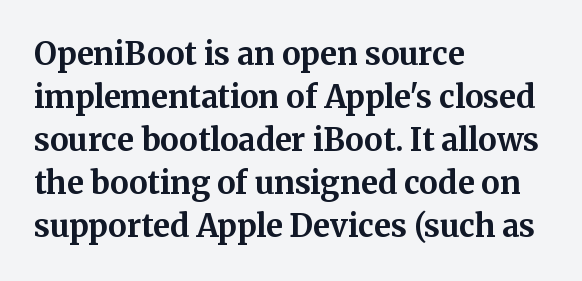
These lines carry a lot of weight — the face is fully bold. Nobody drew a line under any word here. This sample has the flowing, uneven cadence of proportional lettering. This block has exactly the height ordinary leading produces. Standard letterfit; no display-style spreading of the glyphs. Left-aligned paragraph, ragged on the right.
